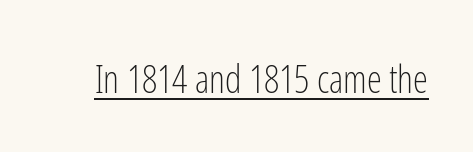
The image shows 38 px light, condensed sans-serif type, upright; set normal letter spacing, underlined; low stroke contrast and a medium x-height.
